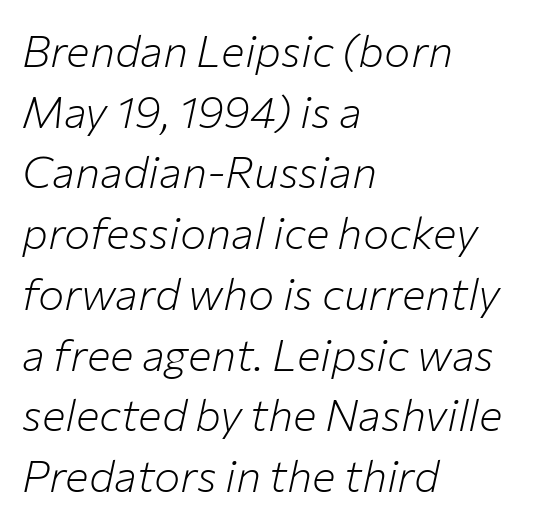
Q: Is the text bold? A: No.
Q: Is the text italic (slanted)? A: Yes, it leans right by about 12 degrees.
Q: Is the text underlined? A: No.
Q: How is the paragraph aligned? A: Left-aligned.
Q: Is the spacing between letters normal or unusually wide? A: Normal.
Q: Is the spacing between lines tight, normal or loose? A: Normal.
Q: Width (condensed, normal, or wide)? A: Normal.
Q: Stroke contrast? A: Low.
Q: x-height? A: Medium.
Q: Monospaced? A: No.
